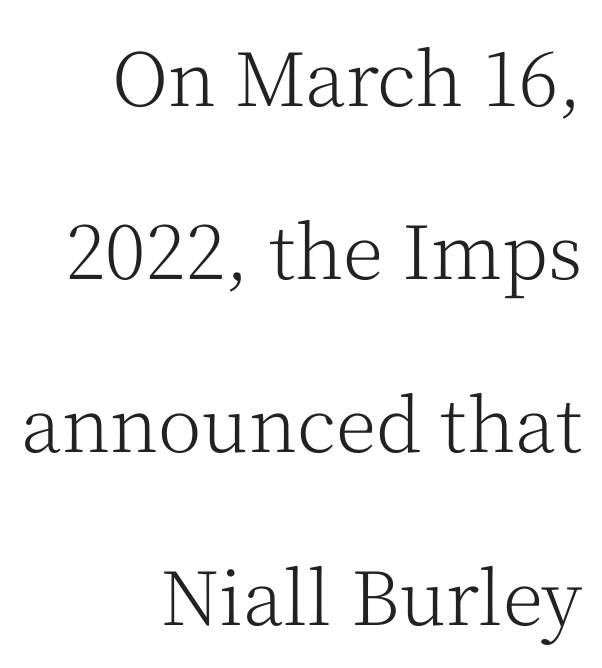
Vertical stems look standard width or narrower in stroke. Every stem runs plumb, perpendicular to the baseline. Think of a printed novel: that variable character pitch is what you see here. No word sits above an underline.
